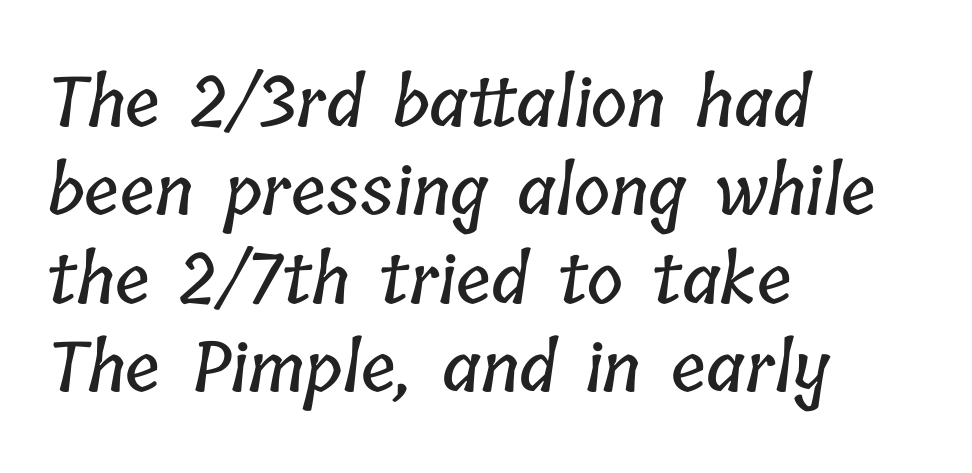
Varying glyph widths throughout — classic text-font behaviour. Tracking here is standard; glyphs follow each other at the usual distance. Compared with typical paragraphs, the rows here are spaced about the same. A student would call this left alignment; a typographer would say flush left, rag right.
